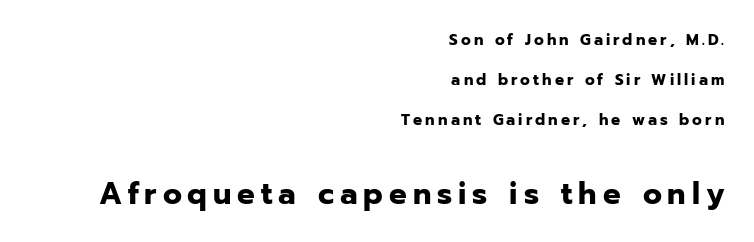
{"serif": "no", "italic": "no", "bold": "yes", "weight": "bold", "width": "normal", "stroke_contrast": "low", "x_height": "medium", "monospaced": "no", "underline": "no", "align": "right", "line_spacing": "loose", "line_spacing_ratio": 2.5, "larger_block": "second", "size_ratio": 1.94, "glyph_px": 31}
